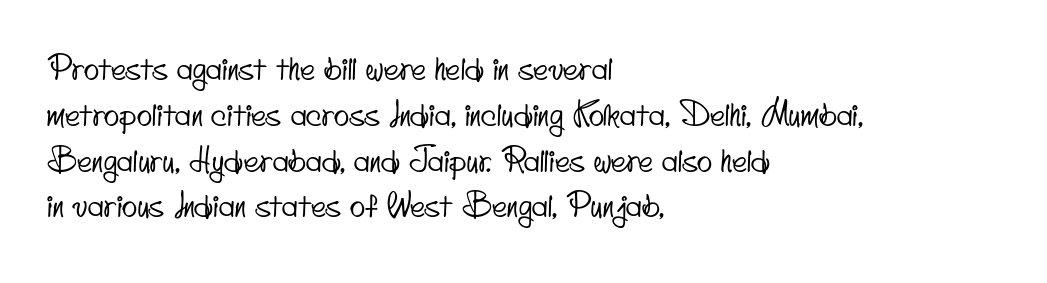
What stands out about the letter spacing? Nothing — it is the standard amount. The typeface chosen for these lines omits serifs. Here the designer chose a conventional face with non-uniform glyph widths. Notice how descenders clear the ascenders below comfortably — that's standard leading. The area under the type is left untouched. The text block is weighted toward the left margin, trailing off unevenly rightward.
